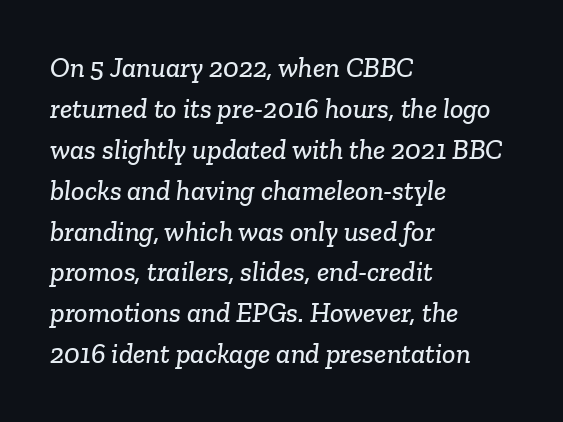
{"serif": "yes", "width": "normal", "stroke_contrast": "low", "x_height": "medium", "monospaced": "no", "underline": "no", "align": "left", "line_spacing": "normal", "line_spacing_ratio": 1.46, "letter_spacing": "normal", "letter_spacing_em": 0.0, "glyph_px": 28}
